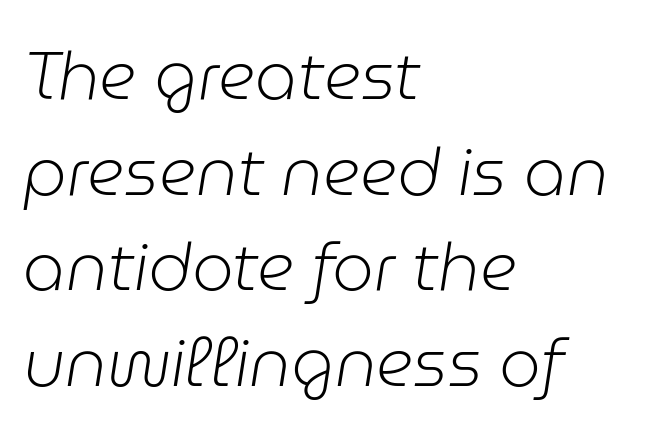
Varying glyph widths throughout — classic text-font behaviour. The designer left line spacing at the default. Nobody drew a line under any word here. The strokes carry an ordinary text weight at most.
